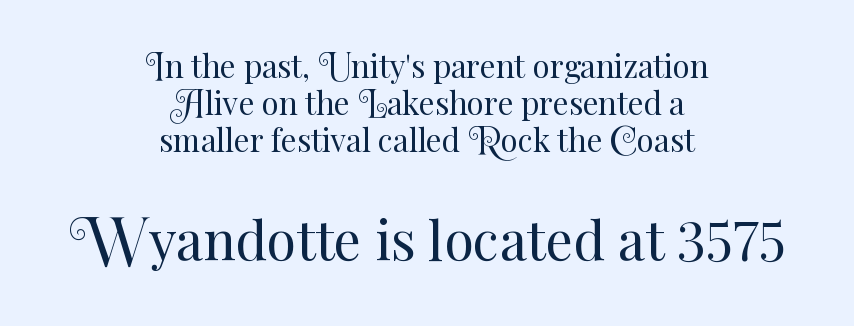
Tracking here is standard; glyphs follow each other at the usual distance. Size contrast runs from small at the top to large at the bottom. This sample uses an upright cut, with every glyph sitting square on the baseline. These glyphs show unthickened strokes, regular width or finer.
